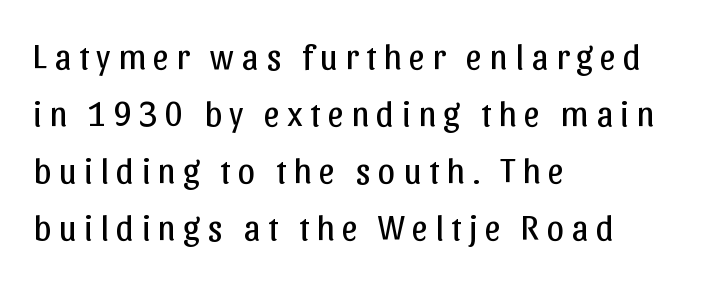
The image shows 35 px regular-weight sans-serif type, upright; set left-aligned, normal line spacing (1.63x), unusually wide letter spacing (+0.21 em), not underlined; low stroke contrast and a medium x-height.
